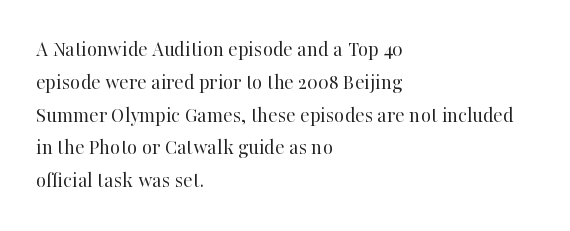
The image shows 22 px text type, upright; set left-aligned, normal line spacing (1.49x), normal letter spacing, not underlined.
